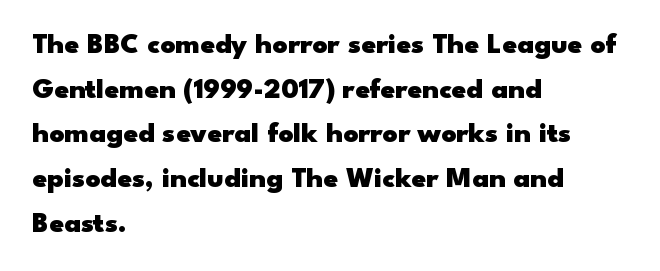
{"serif": "no", "italic": "no", "bold": "yes", "weight": "heavy", "width": "wide", "stroke_contrast": "low", "x_height": "small", "monospaced": "no", "underline": "no", "align": "left", "line_spacing": "normal", "line_spacing_ratio": 1.54, "letter_spacing": "normal", "letter_spacing_em": 0.0, "glyph_px": 29}
